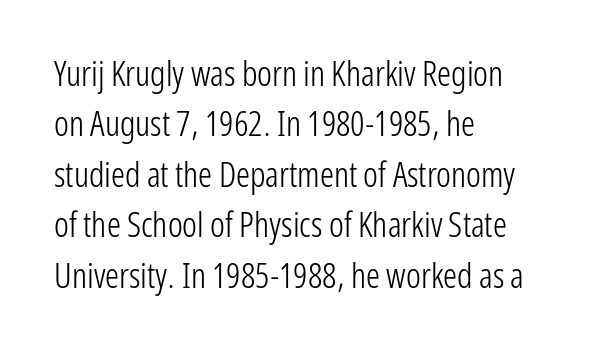
{"serif": "no", "italic": "no", "bold": "no", "weight": "light", "width": "condensed", "stroke_contrast": "low", "x_height": "medium", "monospaced": "no", "underline": "no", "align": "left", "line_spacing": "normal", "line_spacing_ratio": 1.44, "letter_spacing": "normal", "letter_spacing_em": 0.0, "glyph_px": 35}
